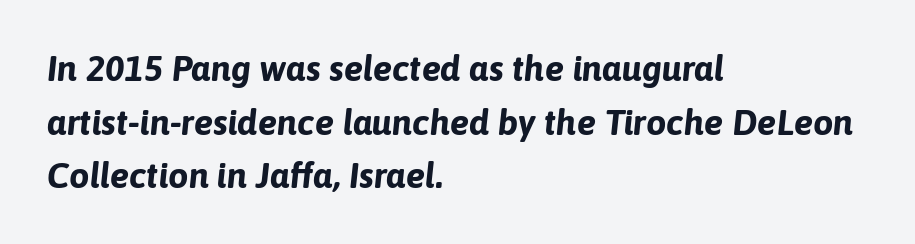
{"italic": "yes", "lean": "right", "slant_degrees": 6, "bold": "yes", "weight": "bold", "width": "normal", "stroke_contrast": "low", "x_height": "medium", "monospaced": "no", "underline": "no", "align": "left", "line_spacing": "normal", "line_spacing_ratio": 1.49, "letter_spacing": "normal", "letter_spacing_em": 0.0, "glyph_px": 36}
